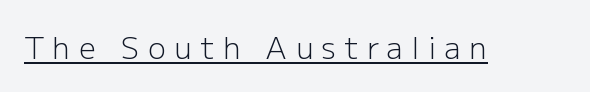
The image shows 30 px light sans-serif type, upright; set unusually wide letter spacing (+0.28 em), underlined; low stroke contrast and a medium x-height.
